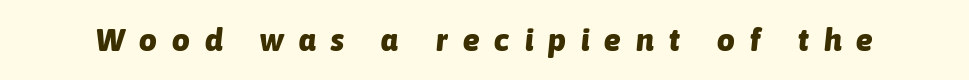
A clean baseline with only descenders dipping below it. The face used here is proportionally spaced, like ordinary book or web type. Yep, that's italic — everything's leaning. Every letter is thick-stroked: bold, no question.
